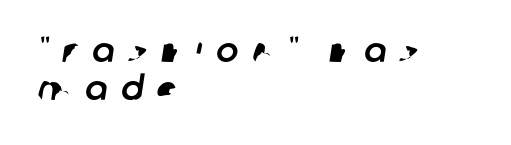
Q: Is the typeface a serif or a sans-serif typeface? A: Sans-serif.
Q: Is the text underlined? A: No.
Q: How is the paragraph aligned? A: Left-aligned.
Q: Is the spacing between letters normal or unusually wide? A: Unusually wide.
Q: Width (condensed, normal, or wide)? A: Normal.
Q: Stroke contrast? A: Low.
Q: x-height? A: Large.
Q: Monospaced? A: No.
